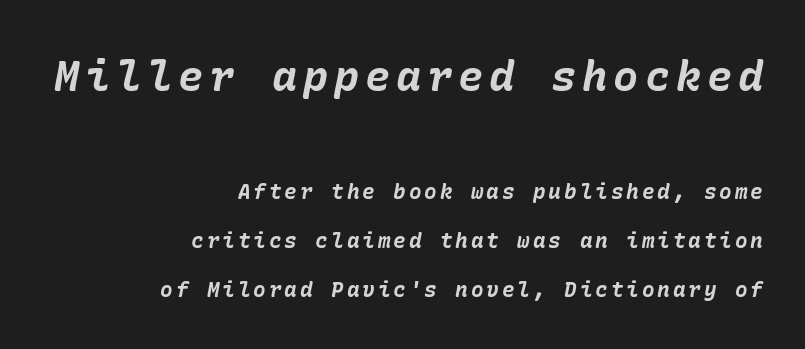
The image shows 42 px bold type, italic (leaning right); set right-aligned, loose line spacing (2.34x), not underlined; the first (top) block is 2.0x larger; low stroke contrast and a medium x-height.
